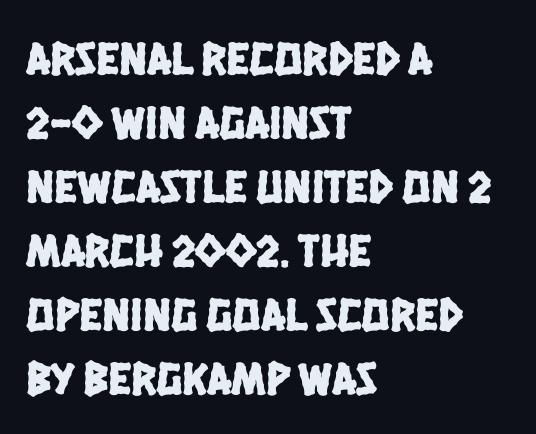
The image shows 47 px condensed sans-serif type; set left-aligned, normal line spacing (1.36x), normal letter spacing, not underlined; low stroke contrast and a large x-height.
